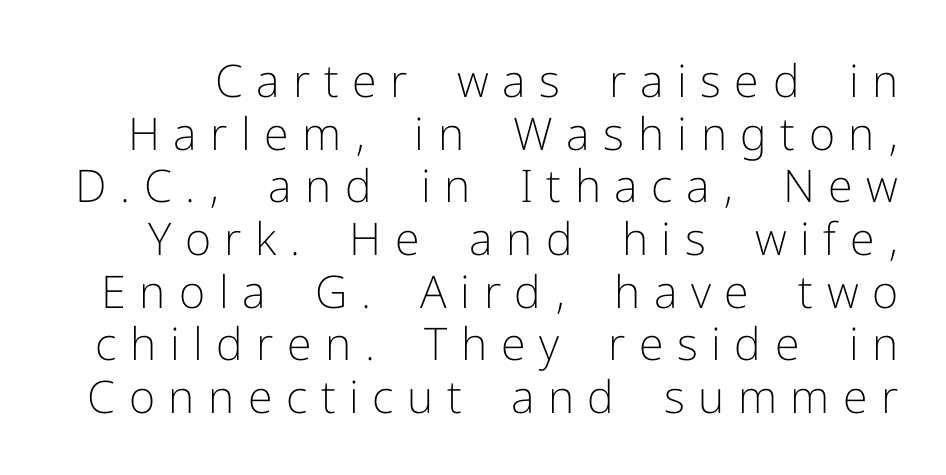
Observe the wide spacing: letters keep a clear distance from each other. Lines of text with bare space underneath. This is roman type, the default non-slanted kind. Looks like regular typesetting: each glyph gets only the width it needs. A quiet, ordinary-to-light weight characterises the typeface. This is sans-serif lettering, the kind often seen on screens and signage.
